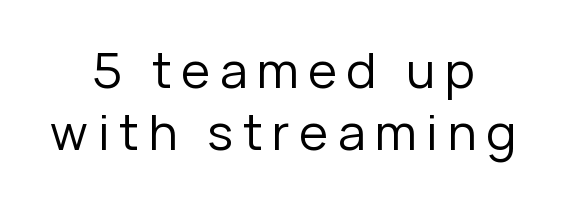
This rendering employs a face without finishing strokes, i.e., a sans-serif. Does the lettering tilt? It doesn't — this is upright. Spacing between characters has been opened up far beyond the box default. The string is rendered with underlining switched off. The font sits on the lighter half of the weight spectrum, regular included.
